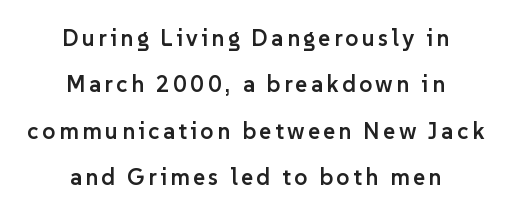
Does the weight exceed regular? Yes, but only to semibold. The axis of the letterforms is exactly vertical. The rag falls on both sides of this text block equally. Widely set lines give the paragraph a tall, airy silhouette. Descender tails drop into unmarked territory.
